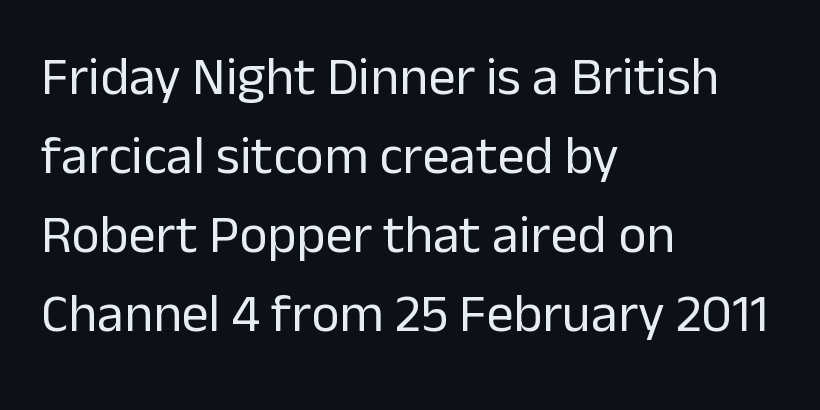
Q: Is the text bold? A: No.
Q: Is the text italic (slanted)? A: No, it is upright.
Q: Is the typeface a serif or a sans-serif typeface? A: Sans-serif.
Q: Is the text underlined? A: No.
Q: How is the paragraph aligned? A: Left-aligned.
Q: Is the spacing between letters normal or unusually wide? A: Normal.
Q: Is the spacing between lines tight, normal or loose? A: Normal.
Q: Width (condensed, normal, or wide)? A: Normal.
Q: Stroke contrast? A: Low.
Q: x-height? A: Medium.
Q: Monospaced? A: No.
